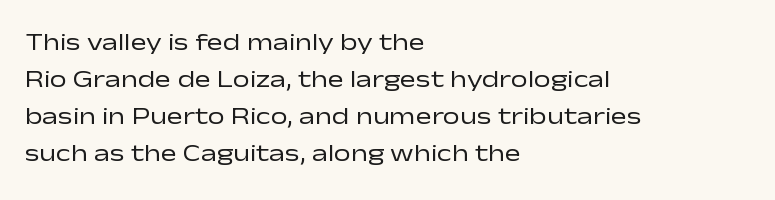
Vertical strokes here are truly vertical. Every row of glyphs begins at an identical x-position on the left. Between one letter and the next there's only the usual sliver of space. Only glyphs here, with clear space below each row.
